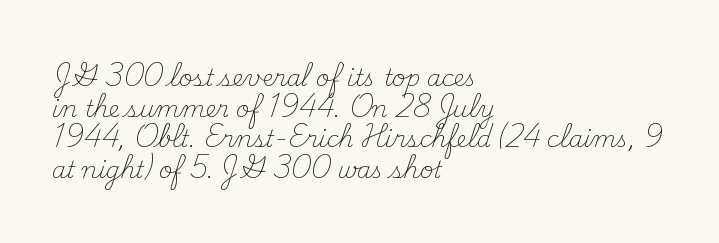
Vertical spacing — default. The text block is weighted toward the left margin, trailing off unevenly rightward. The baseline area is clear. These lines keep a tight, regular rhythm from letter to letter. No extra ink here — the face is not bold.
